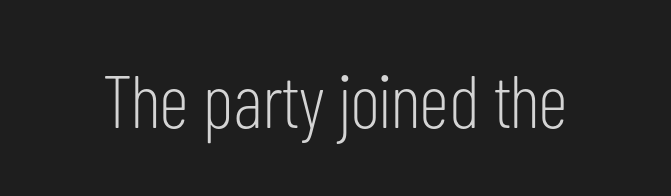
The image shows 75 px light, condensed sans-serif type, upright; set normal letter spacing, not underlined; low stroke contrast and a medium x-height.
